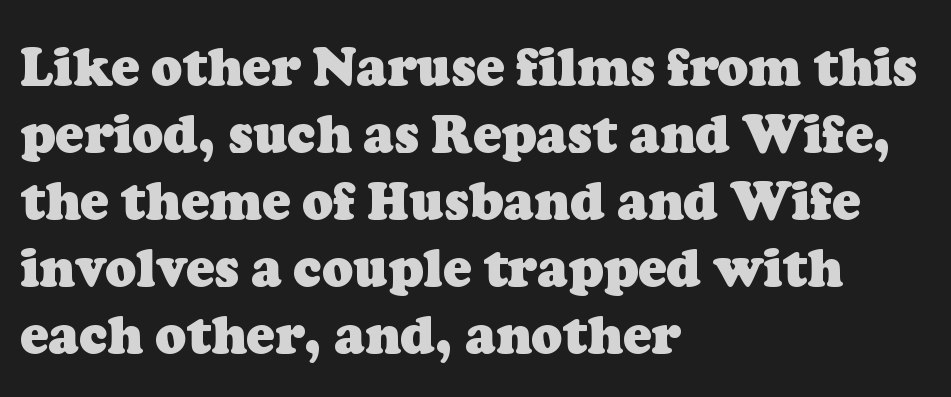
The image shows 52 px heavy serif type; set left-aligned, normal line spacing (1.29x), normal letter spacing, not underlined; low stroke contrast and a medium x-height.
